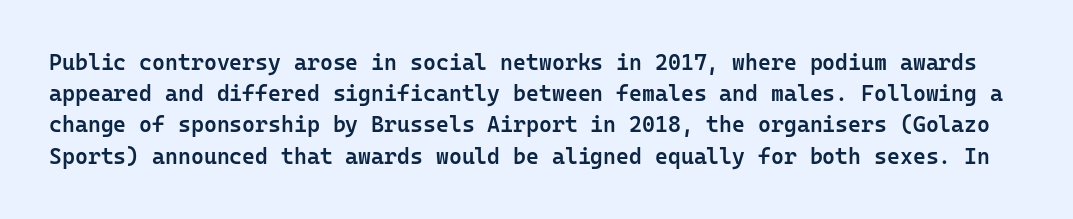
The image shows 22 px text type, upright; set normal line spacing (1.42x), normal letter spacing, not underlined.
